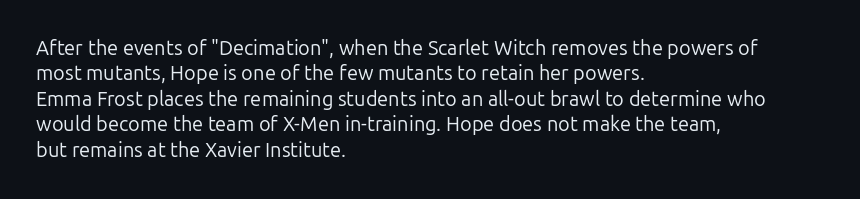
Q: Is the text bold? A: No.
Q: Is the text italic (slanted)? A: No, it is upright.
Q: Is the text underlined? A: No.
Q: How is the paragraph aligned? A: Left-aligned.
Q: Is the spacing between letters normal or unusually wide? A: Normal.
Q: Is the spacing between lines tight, normal or loose? A: Normal.
